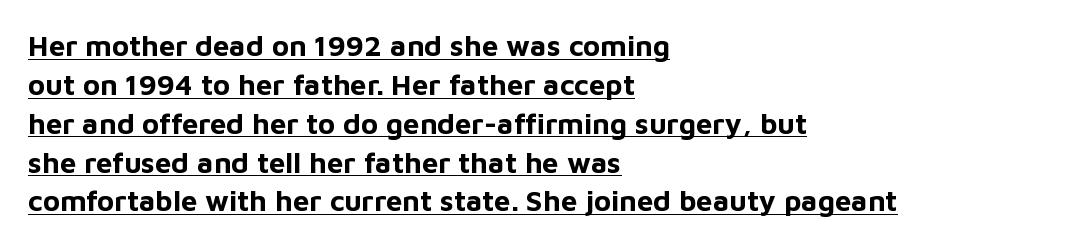
The letterforms sit shoulder to shoulder at normal distance. A typesetter would call this proportional, since set widths differ per character. Notice how thick the strokes are: this is what a full bold looks like. The rag falls on the right side of this text block. The rows are spaced the way most documents space them. This sample carries an underscore along the baseline area.
